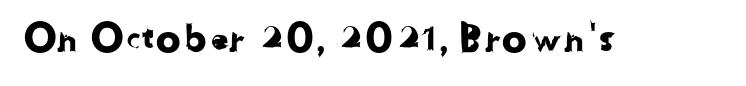
{"serif": "no", "width": "normal", "stroke_contrast": "low", "x_height": "medium", "monospaced": "no", "underline": "no", "letter_spacing": "normal", "letter_spacing_em": 0.0, "glyph_px": 37}
